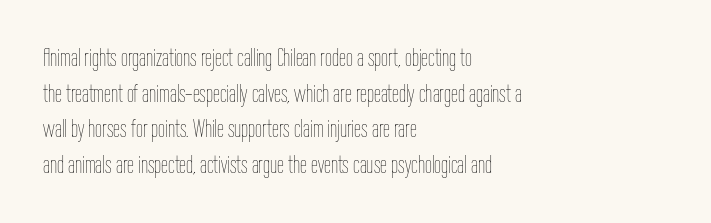
No word sits above an underline. These lines stack with their left ends in a neat column. The line-height multiplier appears to be the usual default. Ordinary non-slanted type is in use. Students, note that the glyphs here touch the page at normal intervals.
